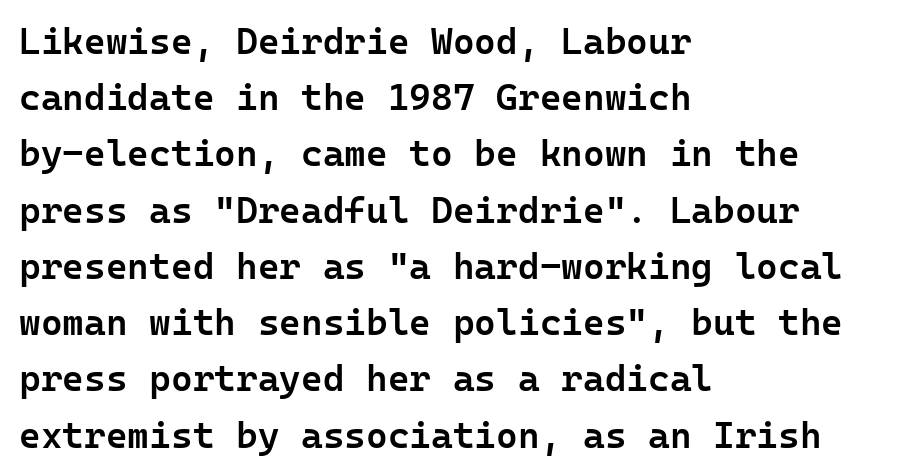
Q: Is the text bold? A: Semi-bold.
Q: Is the text italic (slanted)? A: No, it is upright.
Q: Is the typeface a serif or a sans-serif typeface? A: Sans-serif.
Q: Is the text underlined? A: No.
Q: How is the paragraph aligned? A: Left-aligned.
Q: Is the spacing between letters normal or unusually wide? A: Normal.
Q: Is the spacing between lines tight, normal or loose? A: Normal.
Q: Width (condensed, normal, or wide)? A: Normal.
Q: Stroke contrast? A: Low.
Q: x-height? A: Medium.
